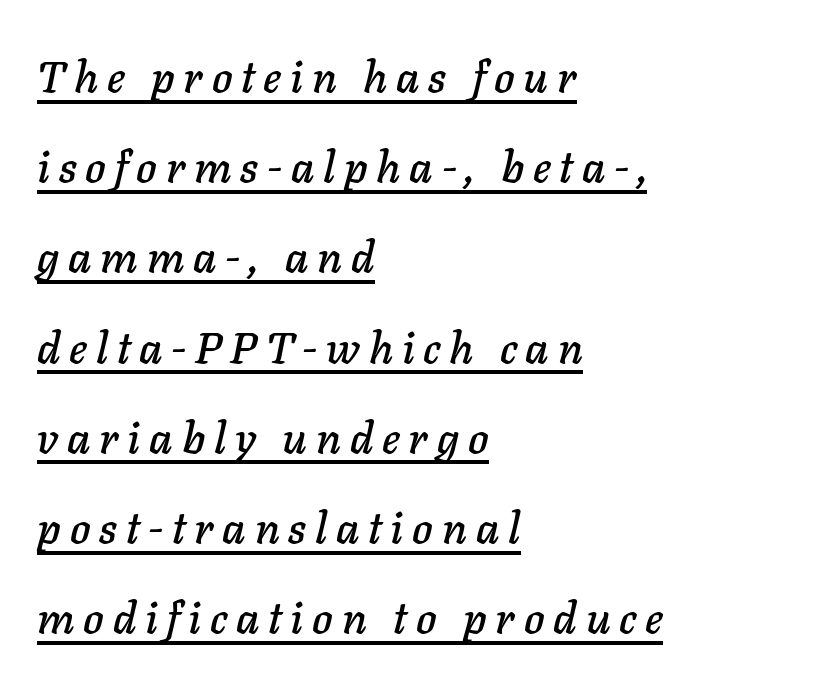
Horizontal bands of white between lines are thick stripes. It's the slanting kind of type. Underline: present. The compositor pushed each line to the left boundary. Do the characters align in a grid? No, the font is proportional.
